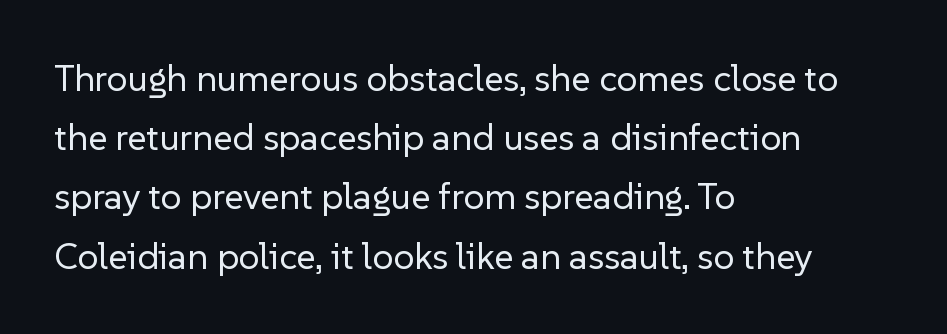
{"serif": "no", "italic": "no", "bold": "no", "weight": "regular", "width": "normal", "stroke_contrast": "low", "x_height": "medium", "monospaced": "no", "underline": "no", "align": "left", "line_spacing": "normal", "line_spacing_ratio": 1.6, "letter_spacing": "normal", "letter_spacing_em": 0.0, "glyph_px": 37}
